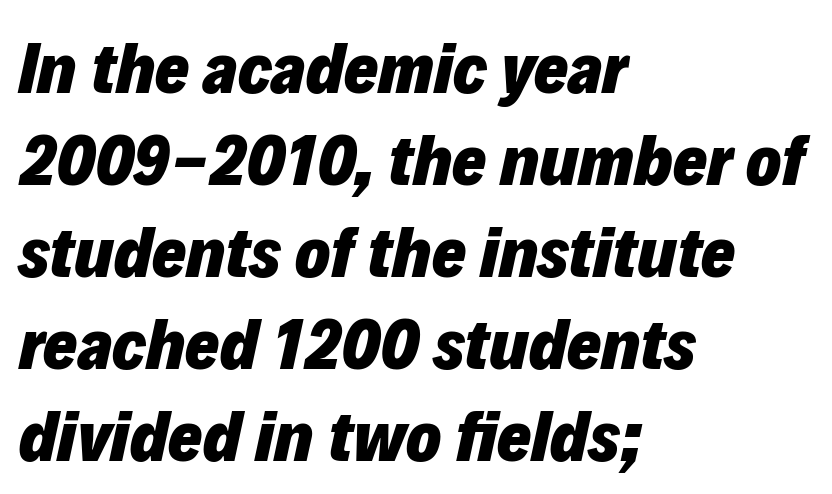
{"italic": "yes", "lean": "right", "slant_degrees": 12, "bold": "yes", "weight": "heavy", "width": "normal", "stroke_contrast": "low", "x_height": "medium", "monospaced": "no", "underline": "no", "align": "left", "line_spacing": "normal", "line_spacing_ratio": 1.26, "letter_spacing": "normal", "letter_spacing_em": 0.0, "glyph_px": 73}
